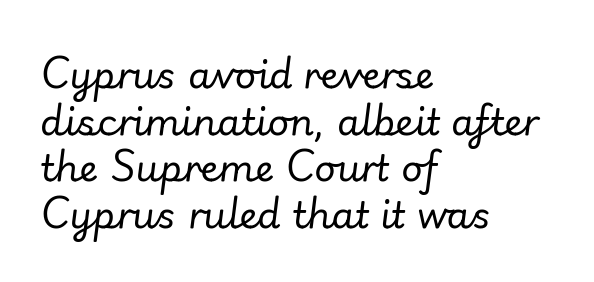
{"italic": "yes", "lean": "right", "slant_degrees": 7, "bold": "no", "weight": "regular", "width": "normal", "stroke_contrast": "low", "x_height": "small", "monospaced": "no", "underline": "no", "align": "left", "line_spacing": "normal", "line_spacing_ratio": 1.26, "letter_spacing": "normal", "letter_spacing_em": 0.0, "glyph_px": 37}
